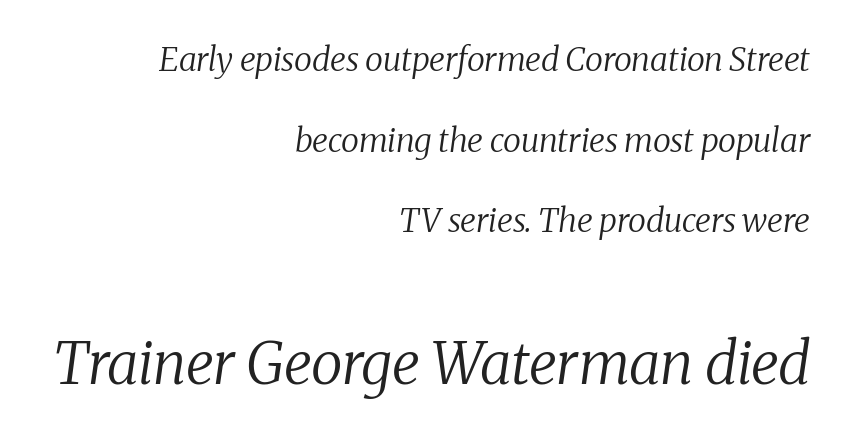
Q: Is the text bold? A: No.
Q: Is the text italic (slanted)? A: Yes, it leans right by about 8 degrees.
Q: Is the typeface a serif or a sans-serif typeface? A: Serif.
Q: Is the text underlined? A: No.
Q: How is the paragraph aligned? A: Right-aligned.
Q: Is the spacing between letters normal or unusually wide? A: Normal.
Q: Is the spacing between lines tight, normal or loose? A: Loose.
Q: Which block of text is set in a larger size, the first (top) or the second (bottom)? A: The second (bottom) one.
Q: Width (condensed, normal, or wide)? A: Normal.
Q: Stroke contrast? A: Medium.
Q: x-height? A: Medium.
Q: Monospaced? A: No.
